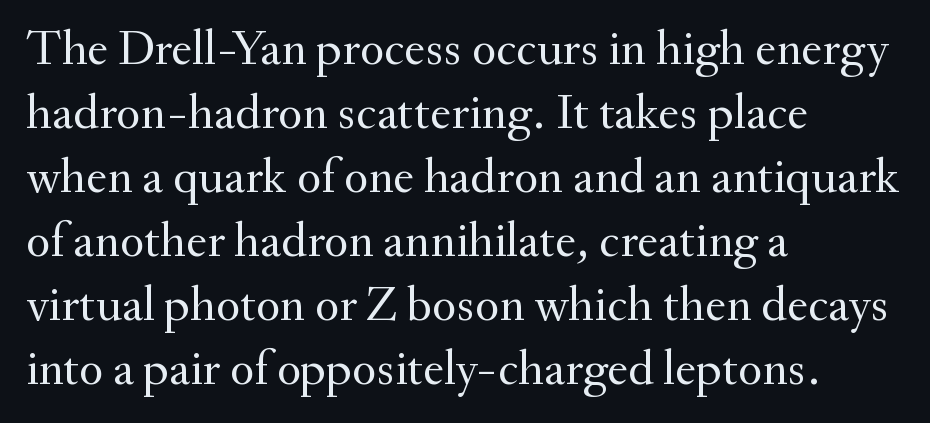
Q: Is the text bold? A: No.
Q: Is the text italic (slanted)? A: No, it is upright.
Q: Is the typeface a serif or a sans-serif typeface? A: Serif.
Q: Is the text underlined? A: No.
Q: How is the paragraph aligned? A: Left-aligned.
Q: Is the spacing between letters normal or unusually wide? A: Normal.
Q: Is the spacing between lines tight, normal or loose? A: Normal.
Q: Width (condensed, normal, or wide)? A: Normal.
Q: Stroke contrast? A: Medium.
Q: x-height? A: Small.
Q: Monospaced? A: No.
